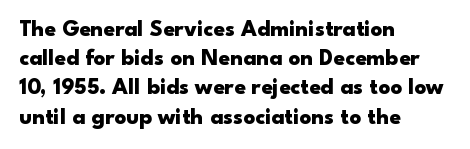
{"italic": "no", "bold": "yes", "underline": "no", "align": "left", "line_spacing": "normal", "line_spacing_ratio": 1.27, "letter_spacing": "normal", "letter_spacing_em": 0.0, "glyph_px": 23}
